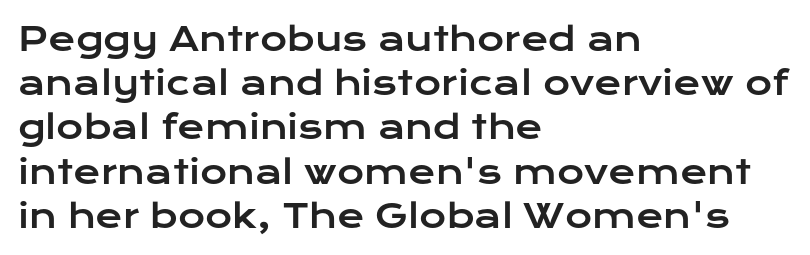
Q: Is the text italic (slanted)? A: No, it is upright.
Q: Is the typeface a serif or a sans-serif typeface? A: Sans-serif.
Q: Is the text underlined? A: No.
Q: How is the paragraph aligned? A: Left-aligned.
Q: Is the spacing between letters normal or unusually wide? A: Normal.
Q: Is the spacing between lines tight, normal or loose? A: Normal.
Q: Width (condensed, normal, or wide)? A: Wide.
Q: Stroke contrast? A: Low.
Q: x-height? A: Medium.
Q: Monospaced? A: No.
